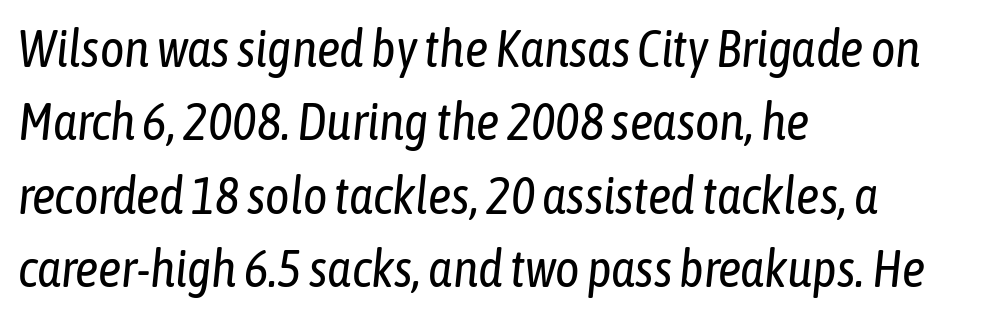
The strip under each line holds only bare page. Reading down the column, the eye jumps a familiar distance to each next line. Which margin do the lines hug? The left one — the right edge is uneven. You can tell it's italic because the verticals aren't actually vertical. Words appear dense and cohesive because spacing is normal.
